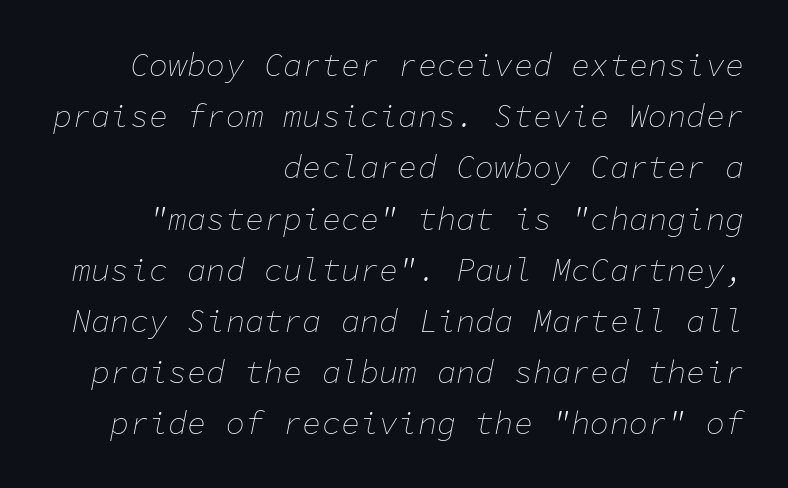
The image shows 32 px thin type, italic (leaning right), monospaced; set right-aligned, normal line spacing (1.6x), normal letter spacing, not underlined; low stroke contrast and a medium x-height.
